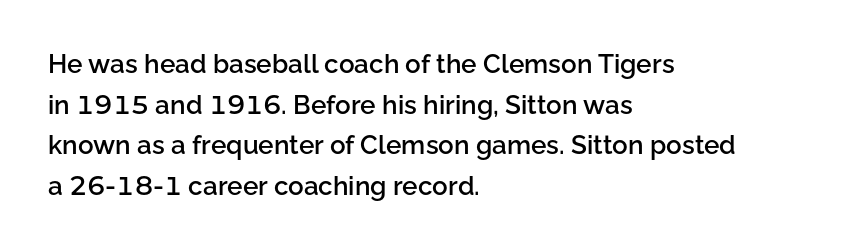
Q: Is the text bold? A: Semi-bold.
Q: Is the text italic (slanted)? A: No, it is upright.
Q: Is the text underlined? A: No.
Q: How is the paragraph aligned? A: Left-aligned.
Q: Is the spacing between letters normal or unusually wide? A: Normal.
Q: Is the spacing between lines tight, normal or loose? A: Normal.
